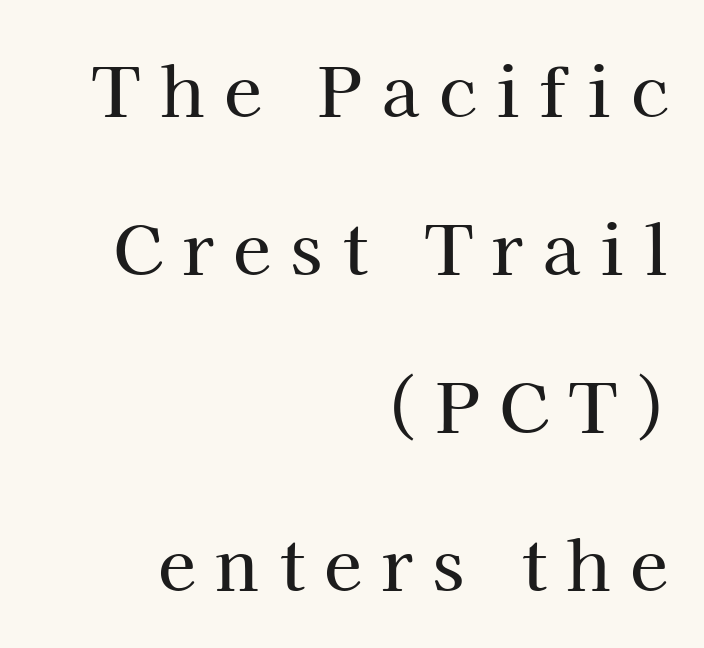
All the whitespace from short lines collects on the left. Anything drawn beneath the words? Only blank space. Each new line begins a long way beneath the previous one. Is this a sans? No — the strokes have serifs. Notice how the stems are strictly vertical — no italics here.
